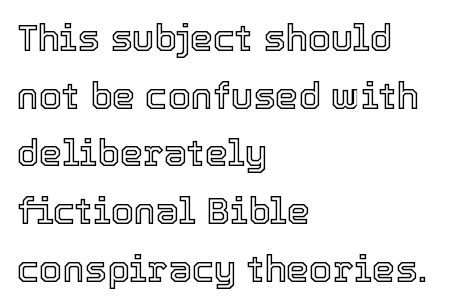
This sample has the flowing, uneven cadence of proportional lettering. Unmarked baselines from the first word to the last. Quick note: not italic, upright. Tracking here is standard; glyphs follow each other at the usual distance. These lines are set flush left with a ragged right edge. How would I describe the line gaps? Plain and ordinary.
